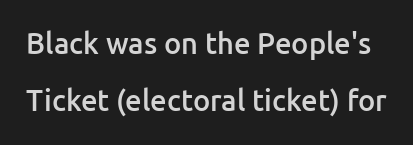
Q: Is the text bold? A: Semi-bold.
Q: Is the text italic (slanted)? A: No, it is upright.
Q: Is the typeface a serif or a sans-serif typeface? A: Sans-serif.
Q: Is the text underlined? A: No.
Q: Is the spacing between letters normal or unusually wide? A: Normal.
Q: Is the spacing between lines tight, normal or loose? A: Loose.
Q: Width (condensed, normal, or wide)? A: Normal.
Q: Stroke contrast? A: Low.
Q: x-height? A: Medium.
Q: Monospaced? A: No.
